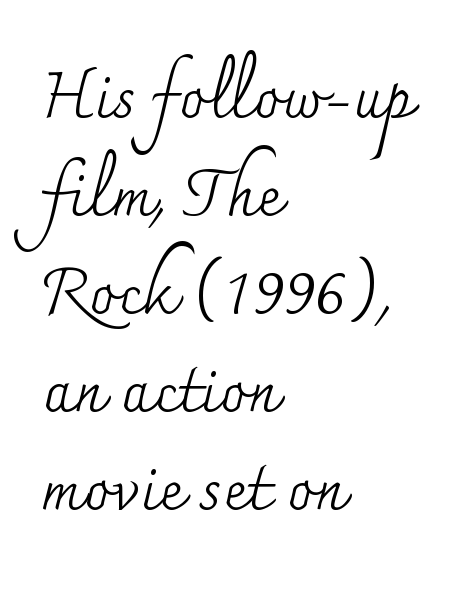
The image shows 64 px regular-weight serif type; set left-aligned, normal line spacing (1.53x), normal letter spacing, not underlined; medium stroke contrast and a small x-height.
